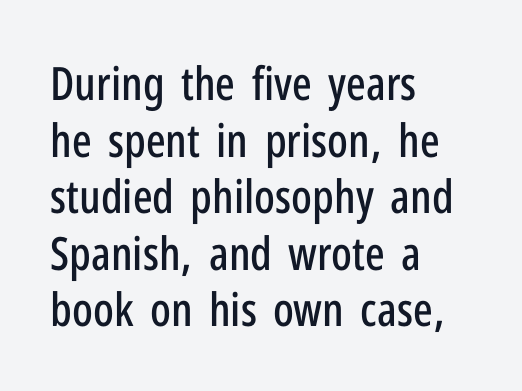
Q: Is the text italic (slanted)? A: No, it is upright.
Q: Is the typeface a serif or a sans-serif typeface? A: Sans-serif.
Q: Is the text underlined? A: No.
Q: How is the paragraph aligned? A: Left-aligned.
Q: Is the spacing between letters normal or unusually wide? A: Normal.
Q: Width (condensed, normal, or wide)? A: Condensed.
Q: Stroke contrast? A: Low.
Q: x-height? A: Medium.
Q: Monospaced? A: No.
